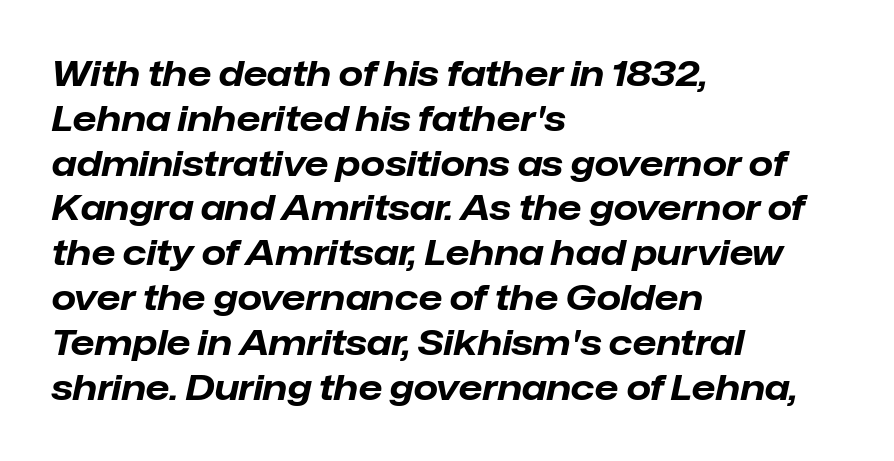
The image shows 35 px bold type, italic (leaning right); set left-aligned, normal line spacing (1.28x), normal letter spacing, not underlined; low stroke contrast and a medium x-height.
